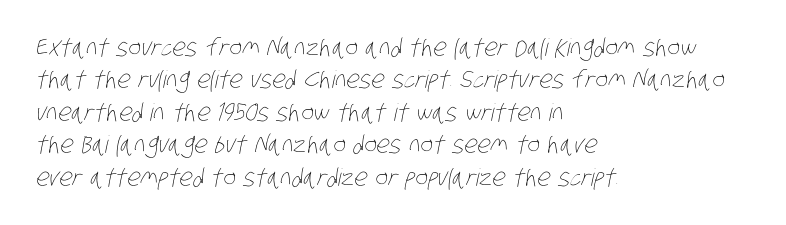
Just letters on the line, the space beneath them empty. Leading matches the norm, producing a regular column. Glyph-to-glyph distance matches everyday printed text. Left-aligned paragraph, ragged on the right. The cut favours lightness, reaching ordinary text weight at its darkest.
